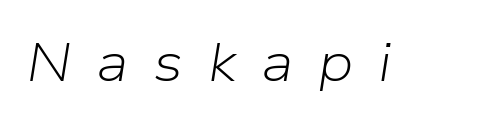
The image shows 54 px light type, italic (leaning right); set unusually wide letter spacing (+0.45 em), not underlined; low stroke contrast and a medium x-height.
